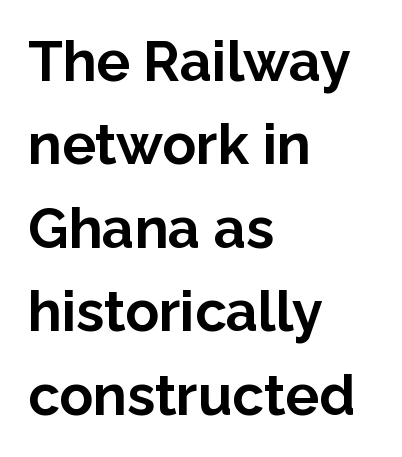
Q: Is the text bold? A: Yes.
Q: Is the text italic (slanted)? A: No, it is upright.
Q: Is the typeface a serif or a sans-serif typeface? A: Sans-serif.
Q: Is the text underlined? A: No.
Q: How is the paragraph aligned? A: Left-aligned.
Q: Is the spacing between letters normal or unusually wide? A: Normal.
Q: Is the spacing between lines tight, normal or loose? A: Normal.
Q: Width (condensed, normal, or wide)? A: Normal.
Q: Stroke contrast? A: Low.
Q: x-height? A: Medium.
Q: Monospaced? A: No.
